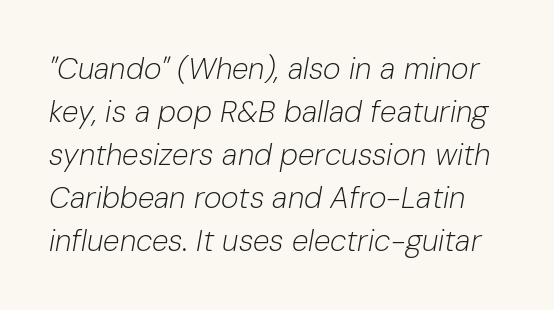
Q: Is the text bold? A: No.
Q: Is the text italic (slanted)? A: Yes, it leans right by about 10 degrees.
Q: Is the text underlined? A: No.
Q: Is the spacing between letters normal or unusually wide? A: Normal.
Q: Is the spacing between lines tight, normal or loose? A: Normal.
Q: Width (condensed, normal, or wide)? A: Normal.
Q: Stroke contrast? A: Low.
Q: x-height? A: Medium.
Q: Monospaced? A: No.
